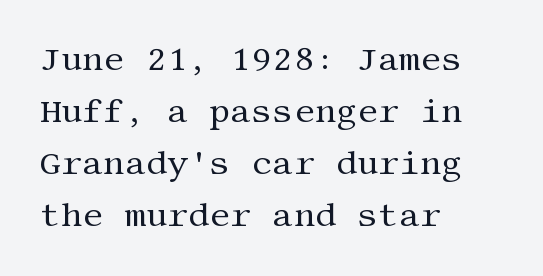
The space between consecutive lines is moderate. The gap between lines stays unmarked. Weight class: somewhere from thin through regular. Examine the stroke ends and you'll spot serifs. This rendering leaves character spacing at its baseline value.
